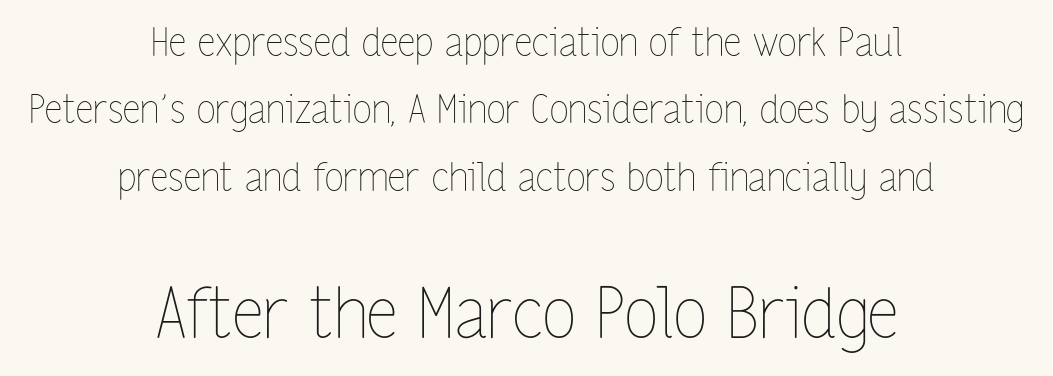
Q: Is the text bold? A: No.
Q: Is the text italic (slanted)? A: No, it is upright.
Q: Is the text underlined? A: No.
Q: How is the paragraph aligned? A: Centered.
Q: Is the spacing between letters normal or unusually wide? A: Normal.
Q: Which block of text is set in a larger size, the first (top) or the second (bottom)? A: The second (bottom) one.
Q: Width (condensed, normal, or wide)? A: Condensed.
Q: Stroke contrast? A: Low.
Q: x-height? A: Medium.
Q: Monospaced? A: No.
